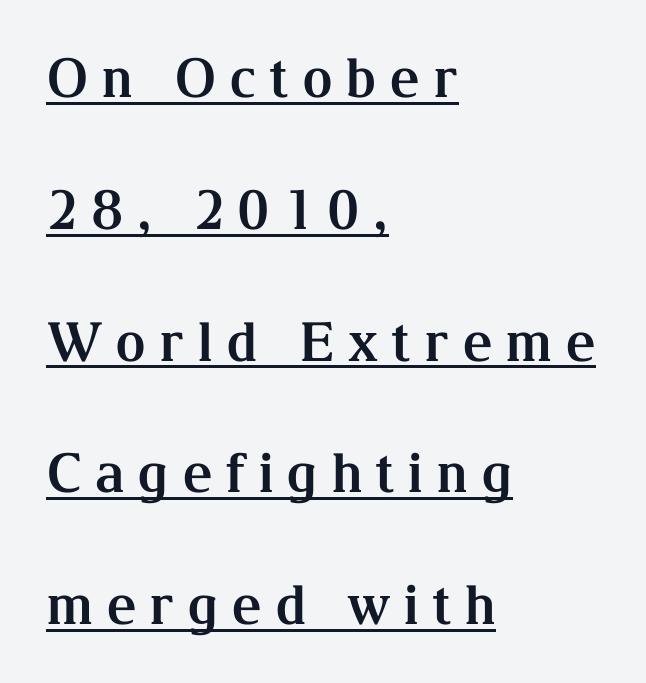
Posture: vertical. In CSS terms this would be text-align: left. A great deal of white space separates one row of letters from the next. Unlike a clean sans, this face finishes its strokes with serifs. Compared with undecorated copy, this sample adds a rule below the words. These words are printed bold, with thick strokes throughout.
